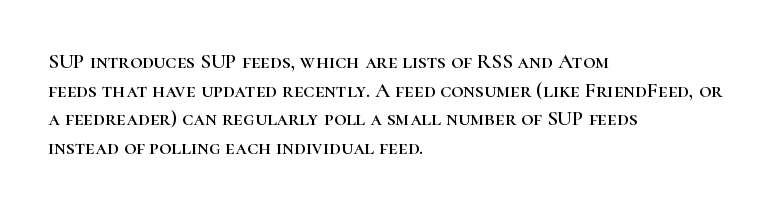
{"italic": "no", "underline": "no", "align": "left", "line_spacing": "normal", "line_spacing_ratio": 1.36, "letter_spacing": "normal", "letter_spacing_em": 0.0, "glyph_px": 21}
